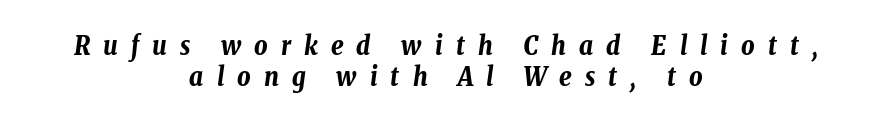
The image shows 26 px bold type, italic (leaning right); set centered, line spacing 1.2x, unusually wide letter spacing (+0.5 em), not underlined.
